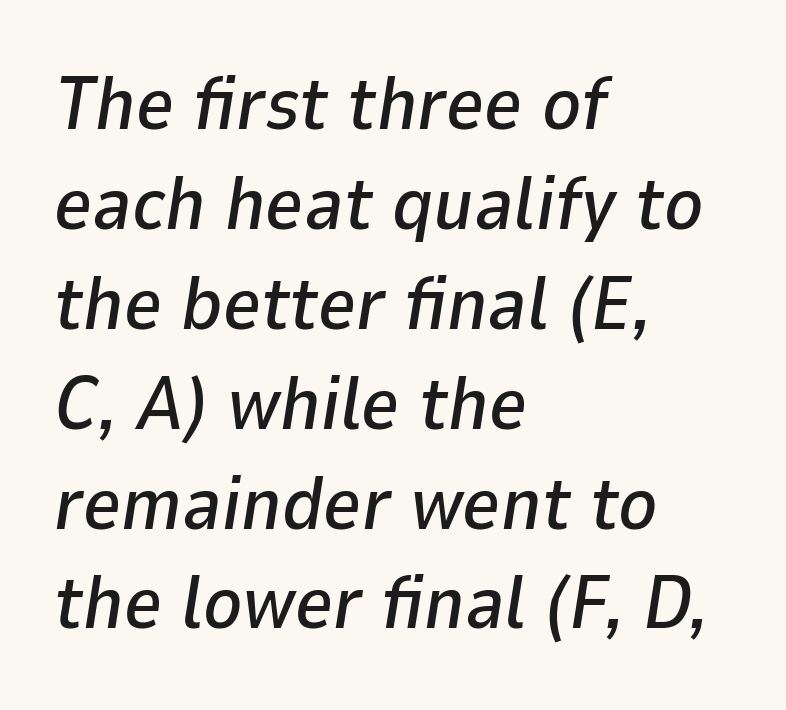
The image shows 74 px text type, italic (leaning right); set left-aligned, normal line spacing (1.35x), normal letter spacing, not underlined; low stroke contrast and a medium x-height.
